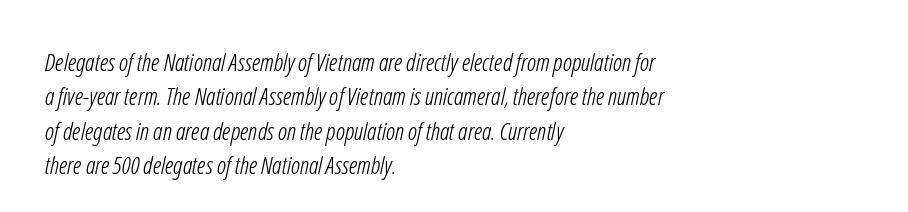
{"bold": "no", "underline": "no", "align": "left", "line_spacing": "normal", "line_spacing_ratio": 1.43, "letter_spacing": "normal", "letter_spacing_em": 0.0, "glyph_px": 24}
